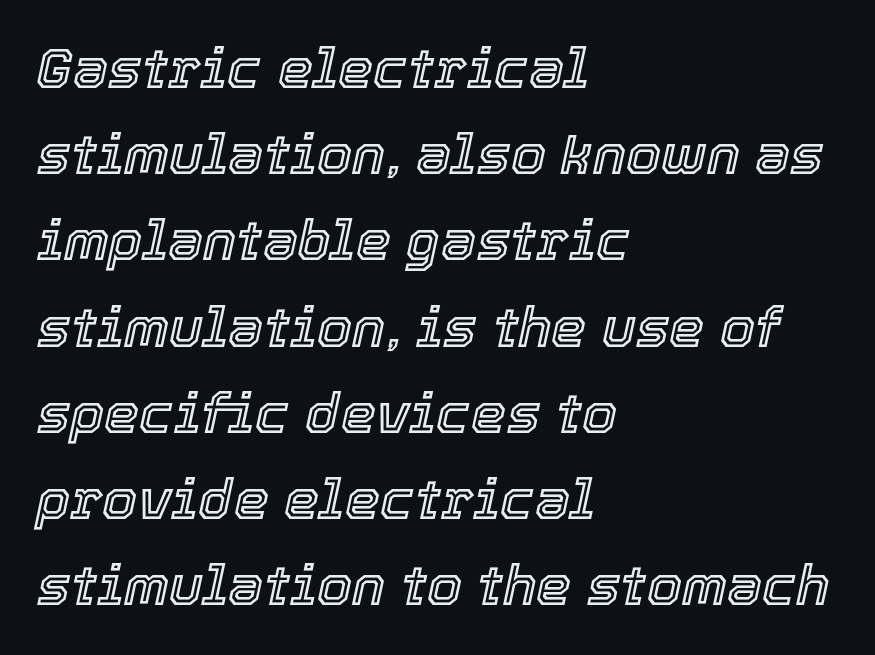
The image shows 56 px text type, italic (leaning right); set left-aligned, normal line spacing (1.54x), normal letter spacing, not underlined; a medium x-height.
